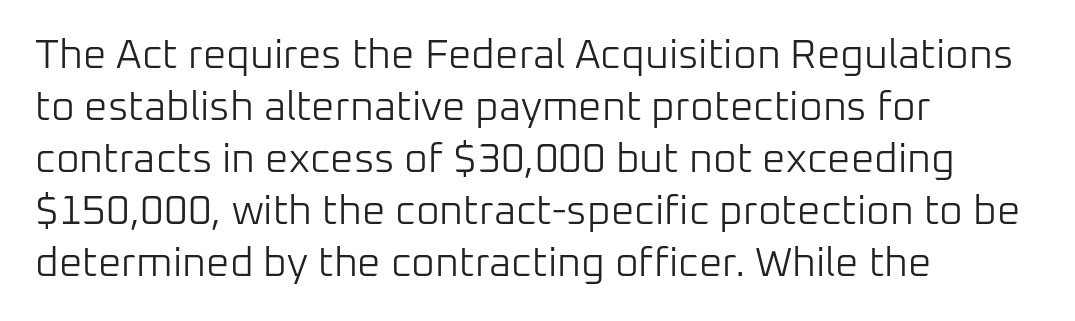
The image shows 41 px light sans-serif type, upright; set left-aligned, normal line spacing (1.27x), normal letter spacing, not underlined; low stroke contrast and a medium x-height.
